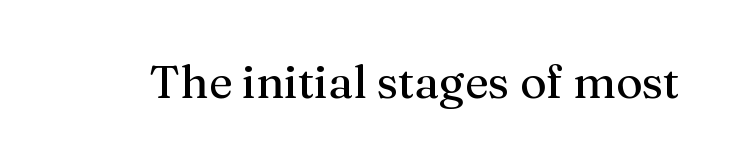
{"serif": "yes", "italic": "no", "bold": "no", "weight": "regular", "width": "normal", "stroke_contrast": "medium", "x_height": "medium", "monospaced": "no", "underline": "no", "letter_spacing": "normal", "letter_spacing_em": 0.0, "glyph_px": 46}
